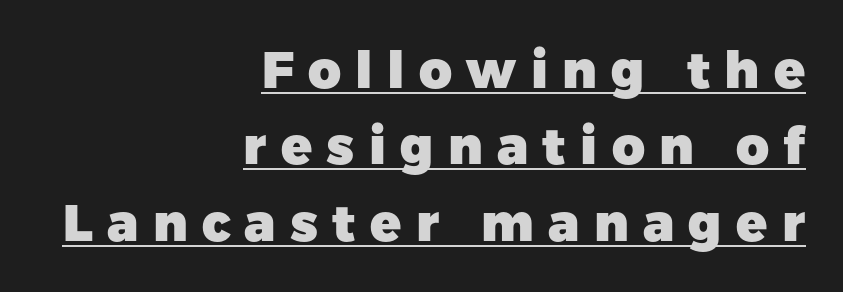
Every stem runs plumb, perpendicular to the baseline. The lines in this sample share a right terminus and differ only in where they begin. Students, this is bold: see how much ink each stroke carries. Students, note that the glyphs here are deliberately spaced far apart. Interline gaps are of average width in this sample.
